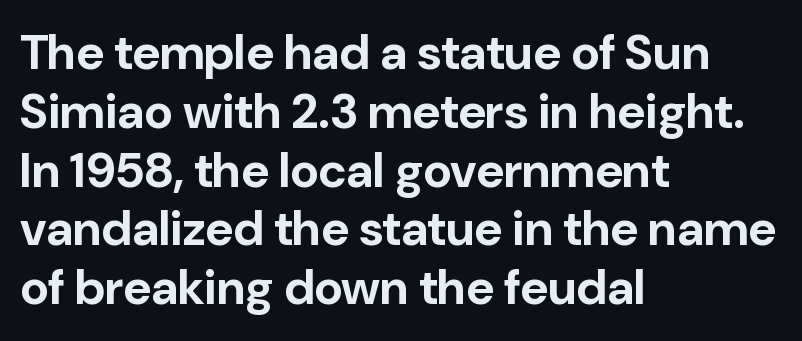
Q: Is the text bold? A: Yes.
Q: Is the text italic (slanted)? A: No, it is upright.
Q: Is the typeface a serif or a sans-serif typeface? A: Sans-serif.
Q: Is the text underlined? A: No.
Q: How is the paragraph aligned? A: Left-aligned.
Q: Is the spacing between letters normal or unusually wide? A: Normal.
Q: Width (condensed, normal, or wide)? A: Normal.
Q: Stroke contrast? A: Low.
Q: x-height? A: Medium.
Q: Monospaced? A: No.
